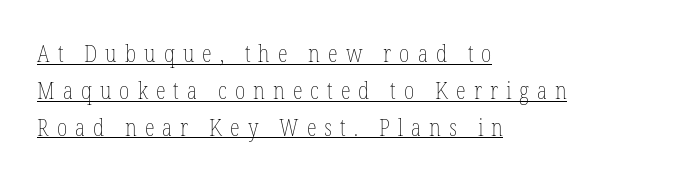
Q: Is the text bold? A: No.
Q: Is the text italic (slanted)? A: No, it is upright.
Q: Is the text underlined? A: Yes.
Q: How is the paragraph aligned? A: Left-aligned.
Q: Is the spacing between letters normal or unusually wide? A: Unusually wide.
Q: Is the spacing between lines tight, normal or loose? A: Normal.
